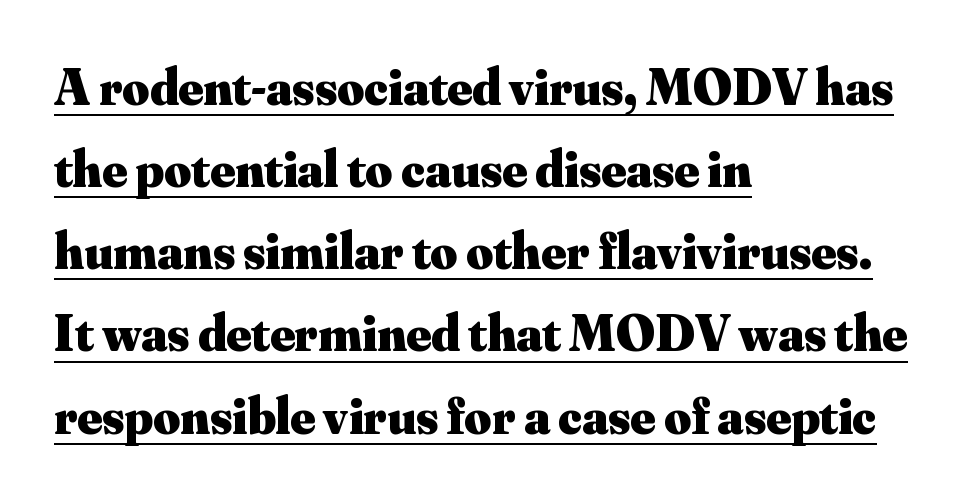
Q: Is the text bold? A: Yes.
Q: Is the text italic (slanted)? A: No, it is upright.
Q: Is the typeface a serif or a sans-serif typeface? A: Serif.
Q: Is the text underlined? A: Yes.
Q: How is the paragraph aligned? A: Left-aligned.
Q: Is the spacing between letters normal or unusually wide? A: Normal.
Q: Is the spacing between lines tight, normal or loose? A: Normal.
Q: Width (condensed, normal, or wide)? A: Normal.
Q: Stroke contrast? A: Medium.
Q: x-height? A: Small.
Q: Monospaced? A: No.
